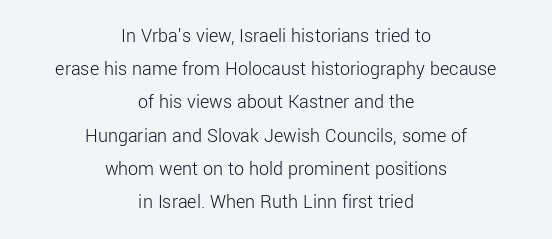
{"italic": "no", "bold": "no", "underline": "no", "align": "center", "line_spacing": "normal", "line_spacing_ratio": 1.66, "letter_spacing": "normal", "letter_spacing_em": 0.0, "glyph_px": 20}
